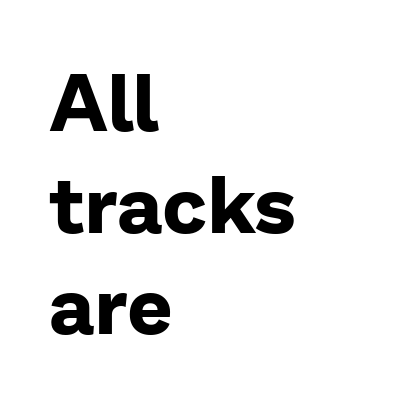
Q: Is the text bold? A: Yes.
Q: Is the text italic (slanted)? A: No, it is upright.
Q: Is the typeface a serif or a sans-serif typeface? A: Sans-serif.
Q: Is the text underlined? A: No.
Q: How is the paragraph aligned? A: Left-aligned.
Q: Is the spacing between letters normal or unusually wide? A: Normal.
Q: Is the spacing between lines tight, normal or loose? A: Normal.
Q: Width (condensed, normal, or wide)? A: Normal.
Q: Stroke contrast? A: Low.
Q: x-height? A: Medium.
Q: Monospaced? A: No.
